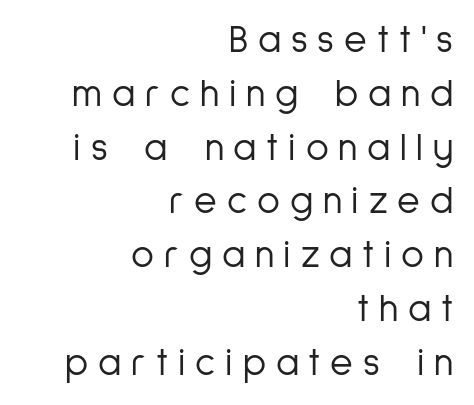
The image shows 39 px light, condensed sans-serif type, upright; set right-aligned, normal line spacing (1.38x), unusually wide letter spacing (+0.25 em), not underlined; low stroke contrast and a medium x-height.
